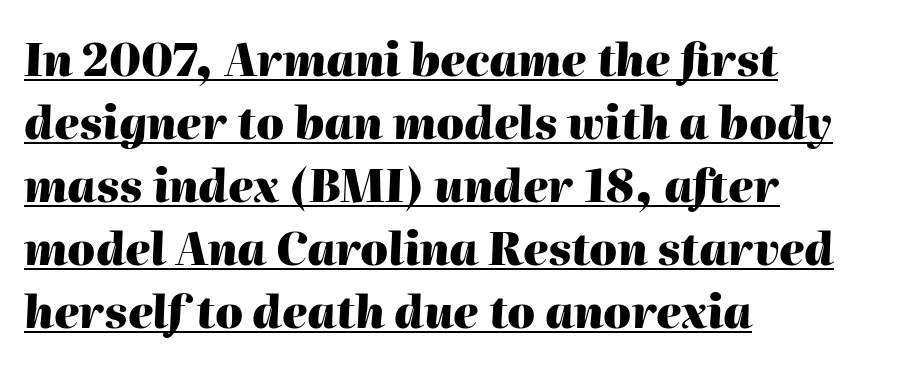
{"italic": "yes", "lean": "right", "slant_degrees": 2, "bold": "yes", "weight": "heavy", "width": "normal", "stroke_contrast": "high", "x_height": "medium", "monospaced": "no", "underline": "yes", "align": "left", "line_spacing": "normal", "line_spacing_ratio": 1.43, "letter_spacing": "normal", "letter_spacing_em": 0.0, "glyph_px": 44}
